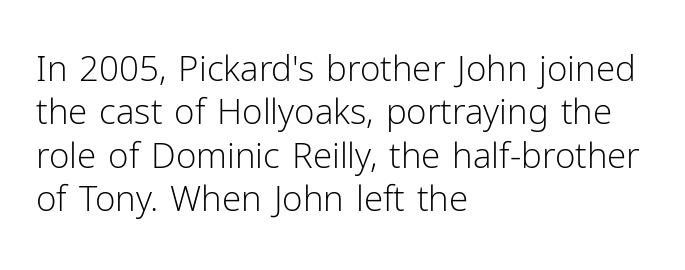
Does the lettering tilt? It doesn't — this is upright. The ragged edge is on the right, which tells us the setting is flush left. The typeface has the unassuming heft of standard copy or less. The words here are not underlined.
